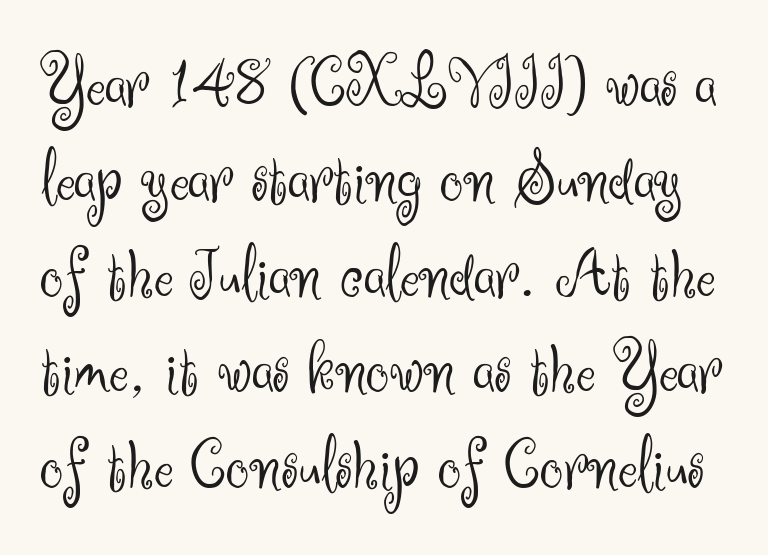
The image shows 74 px light sans-serif type, upright; set normal line spacing (1.29x), normal letter spacing, not underlined; medium stroke contrast and a small x-height.
